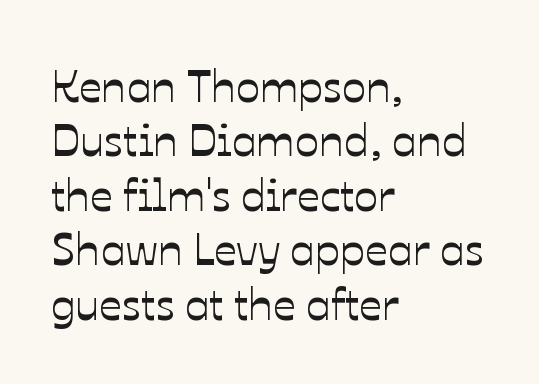
Q: Is the text italic (slanted)? A: No, it is upright.
Q: Is the text underlined? A: No.
Q: How is the paragraph aligned? A: Left-aligned.
Q: Is the spacing between letters normal or unusually wide? A: Normal.
Q: Width (condensed, normal, or wide)? A: Normal.
Q: Stroke contrast? A: Low.
Q: x-height? A: Medium.
Q: Monospaced? A: No.
